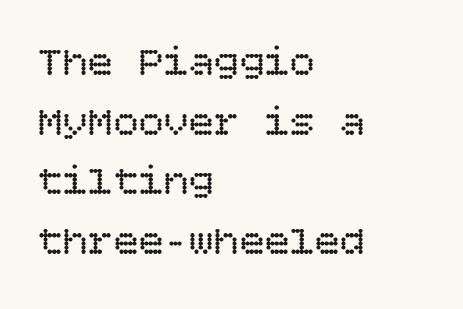
{"italic": "no", "bold": "no", "weight": "regular", "width": "normal", "stroke_contrast": "low", "x_height": "large", "underline": "no", "align": "left", "line_spacing": "normal", "line_spacing_ratio": 1.42, "letter_spacing": "normal", "letter_spacing_em": 0.0, "glyph_px": 42}
